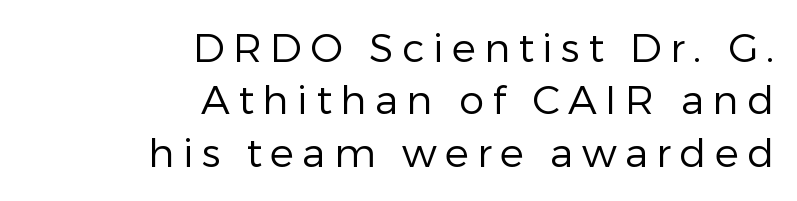
The image shows 40 px regular-weight sans-serif type, upright; set right-aligned, normal line spacing (1.31x), unusually wide letter spacing (+0.21 em), not underlined; low stroke contrast and a medium x-height.
